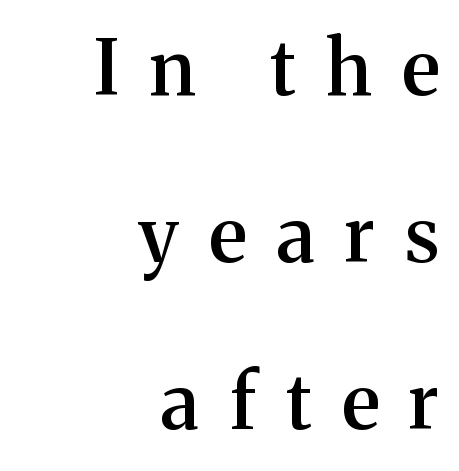
{"serif": "yes", "italic": "no", "bold": "semi", "weight": "semibold", "width": "normal", "stroke_contrast": "medium", "x_height": "medium", "monospaced": "no", "underline": "no", "align": "right", "line_spacing": "loose", "line_spacing_ratio": 2.2, "letter_spacing": "wide", "letter_spacing_em": 0.4, "glyph_px": 76}
